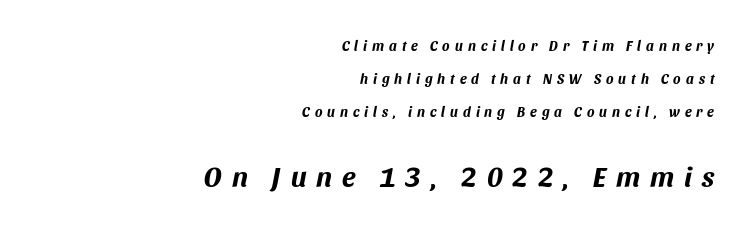
The image shows 28 px bold type, italic (leaning right); set right-aligned, loose line spacing (2.37x), unusually wide letter spacing (+0.35 em), not underlined; the second (bottom) block is 2.0x larger; medium stroke contrast and a large x-height.
